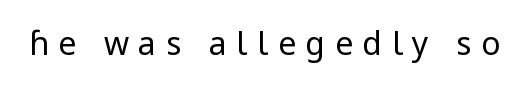
{"serif": "no", "italic": "no", "bold": "no", "weight": "regular", "width": "normal", "stroke_contrast": "low", "x_height": "medium", "monospaced": "no", "underline": "no", "letter_spacing": "wide", "letter_spacing_em": 0.3, "glyph_px": 32}
